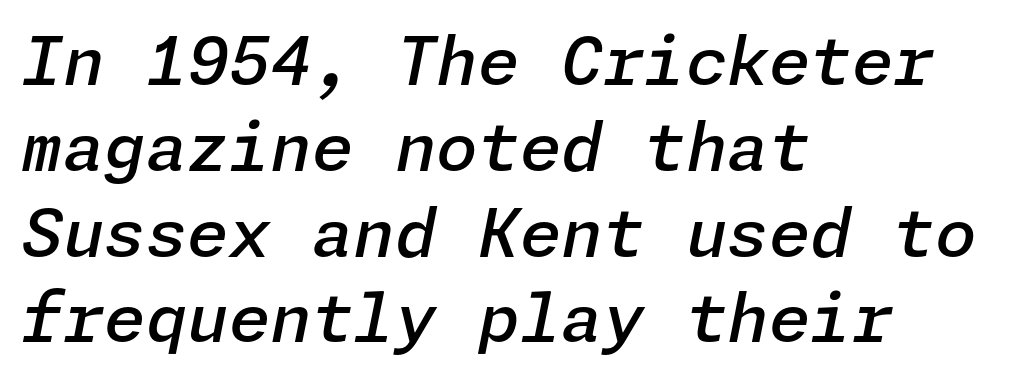
A clean baseline with only descenders dipping below it. Is the type bold? Partly — it's a semibold, heavier than regular but not fully bold. How would I describe the line gaps? Plain and ordinary. The typography opts for an oblique posture over an upright one. This rendering uses left alignment, leaving the right contour irregular. The horizontal fit of the characters is conventional and even.
